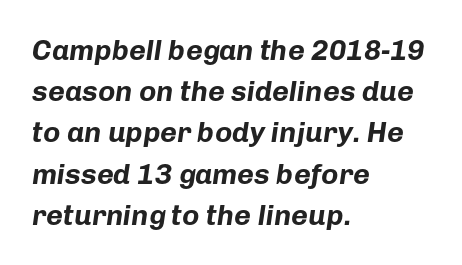
The image shows 29 px bold type, italic (leaning right); set left-aligned, normal line spacing (1.42x), normal letter spacing, not underlined; low stroke contrast and a medium x-height.
